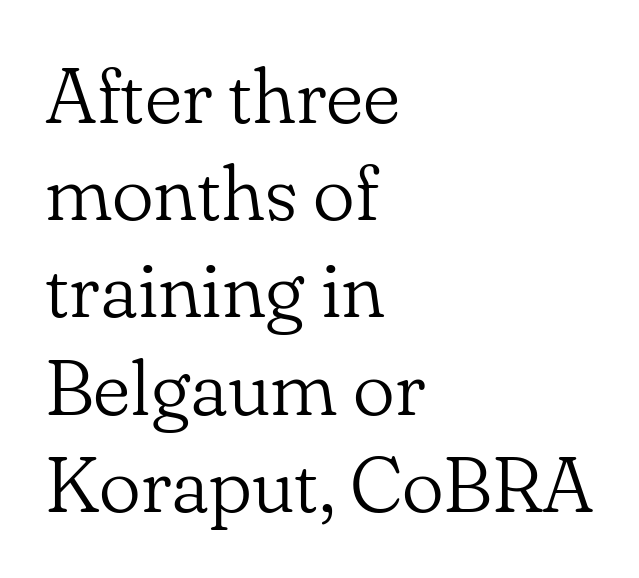
Check under the words: just untouched page. The passage is arranged the way most books set body copy — flush left. Here the designer chose a conventional face with non-uniform glyph widths. The strokes carry an ordinary text weight at most. Is this a sans? No — the strokes have serifs.
